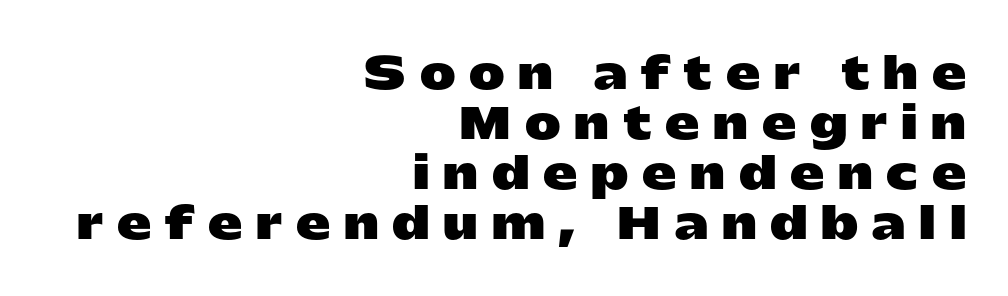
Q: Is the text bold? A: Yes.
Q: Is the text italic (slanted)? A: No, it is upright.
Q: Is the typeface a serif or a sans-serif typeface? A: Sans-serif.
Q: Is the text underlined? A: No.
Q: How is the paragraph aligned? A: Right-aligned.
Q: Is the spacing between letters normal or unusually wide? A: Unusually wide.
Q: Width (condensed, normal, or wide)? A: Wide.
Q: Stroke contrast? A: Low.
Q: x-height? A: Medium.
Q: Monospaced? A: No.
